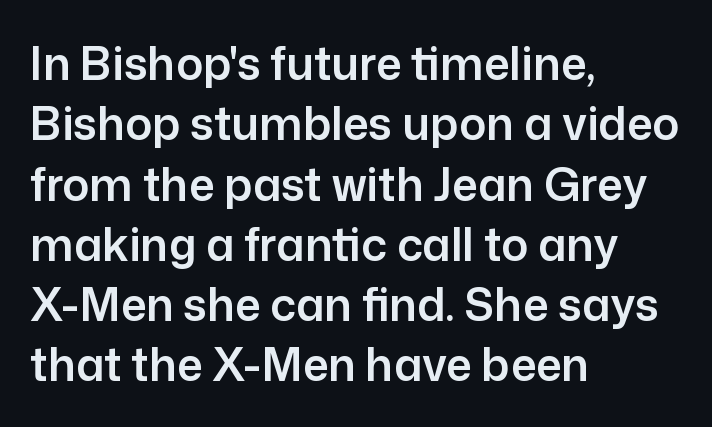
Only glyphs here, with clear space below each row. Is this a fixed-width face? No — the glyphs have proportional, varying widths. Nothing unusual about the tracking: characters are spaced as the font intends. Line starts are locked; line ends wander. Every stem runs plumb, perpendicular to the baseline. You can tell from the bare stems that sans-serif type was used.
